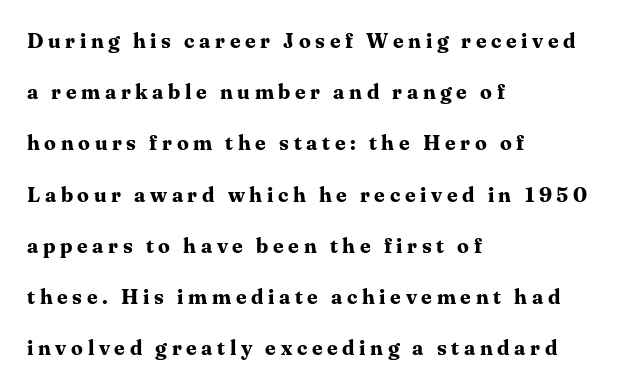
There is plenty of visible air inserted between adjacent glyphs. Honestly, there is no underline to notice here at all. This sample uses an upright cut, with every glyph sitting square on the baseline. Stroke thickness is high; the sample reads as a true bold.
